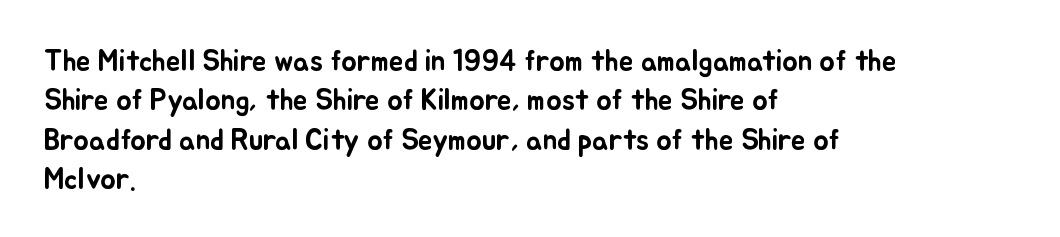
{"italic": "no", "width": "normal", "stroke_contrast": "low", "x_height": "small", "monospaced": "no", "underline": "no", "align": "left", "line_spacing": "normal", "line_spacing_ratio": 1.36, "letter_spacing": "normal", "letter_spacing_em": 0.0, "glyph_px": 29}
